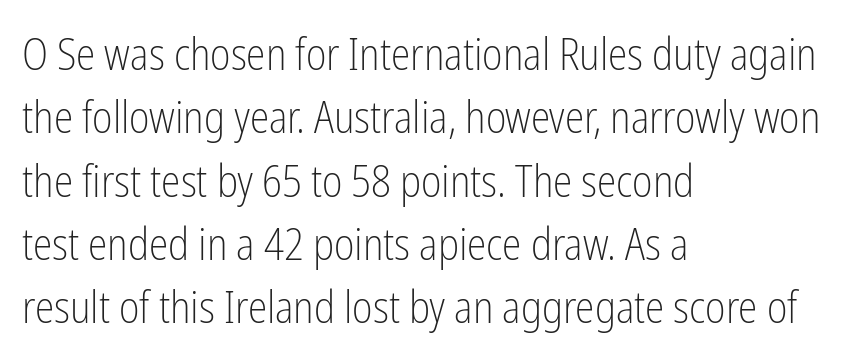
The foot of each line stays bare and open. Is this a sans? Yes — the strokes have no serifs. These lines are set flush left with a ragged right edge. If you drew a line through each stem, it would be perfectly vertical. Honestly, the row spacing looks completely unremarkable.
